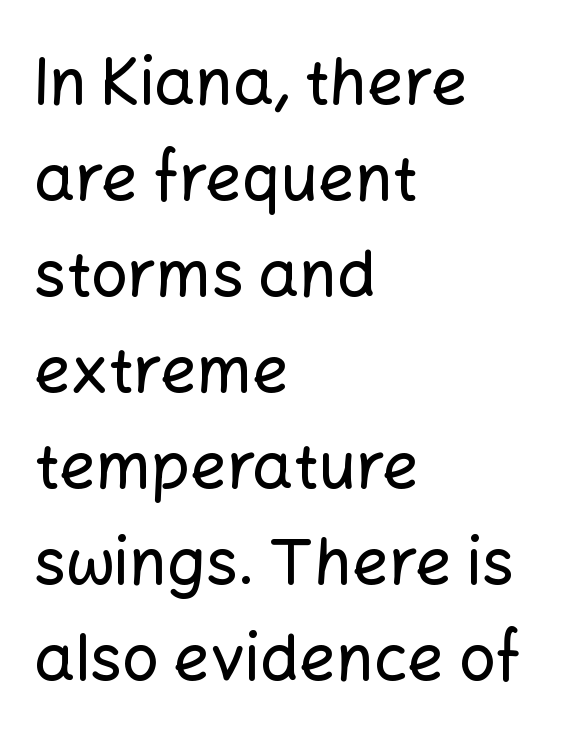
Q: Is the text italic (slanted)? A: No, it is upright.
Q: Is the typeface a serif or a sans-serif typeface? A: Sans-serif.
Q: Is the text underlined? A: No.
Q: How is the paragraph aligned? A: Left-aligned.
Q: Is the spacing between letters normal or unusually wide? A: Normal.
Q: Is the spacing between lines tight, normal or loose? A: Normal.
Q: Width (condensed, normal, or wide)? A: Normal.
Q: Stroke contrast? A: Low.
Q: x-height? A: Medium.
Q: Monospaced? A: No.
